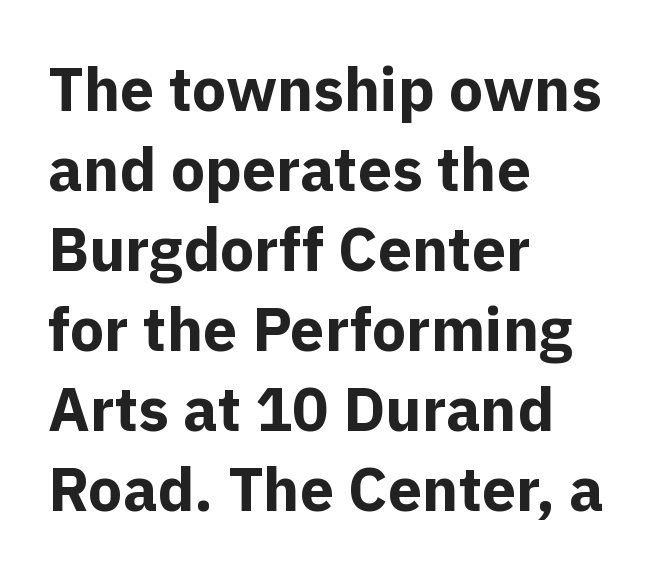
One glance says typical: line gaps are just what's usual. Does extra space separate the letters? No, they use regular spacing. One-word summary of the alignment: left. Bare-footed words on every line. Plenty of ink on the page — the face is bold. Letterform terminals end flat and unadorned throughout the passage.
